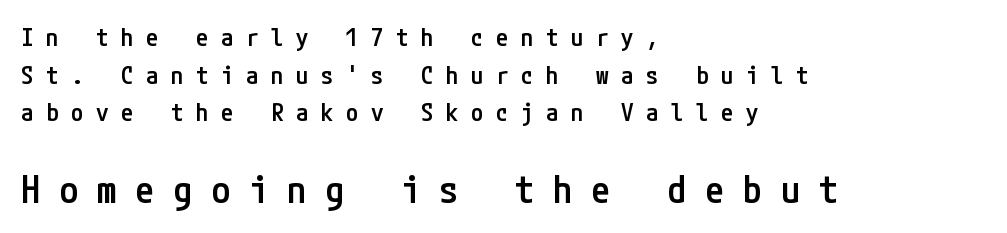
{"serif": "no", "italic": "no", "bold": "semi", "weight": "semibold", "width": "condensed", "stroke_contrast": "low", "x_height": "medium", "underline": "no", "align": "left", "line_spacing": "normal", "line_spacing_ratio": 1.51, "letter_spacing": "wide", "letter_spacing_em": 0.5, "larger_block": "second", "size_ratio": 1.52, "glyph_px": 38}
